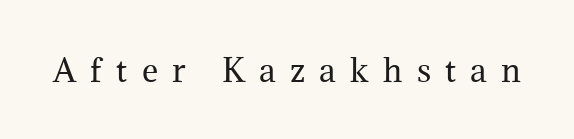
Q: Is the text bold? A: No.
Q: Is the text italic (slanted)? A: No, it is upright.
Q: Is the typeface a serif or a sans-serif typeface? A: Serif.
Q: Is the text underlined? A: No.
Q: Is the spacing between letters normal or unusually wide? A: Unusually wide.
Q: Width (condensed, normal, or wide)? A: Normal.
Q: Stroke contrast? A: Medium.
Q: x-height? A: Medium.
Q: Monospaced? A: No.
